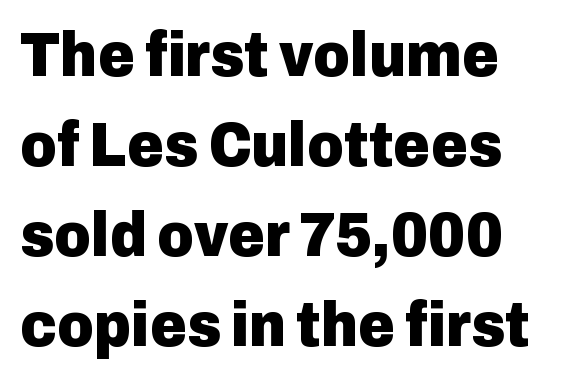
The compositor pushed each line to the left boundary. The baseline area is clear. Examine the stroke ends and you'll find no serifs. Ordinary non-slanted type is in use. Leading matches the norm, producing a regular column.
